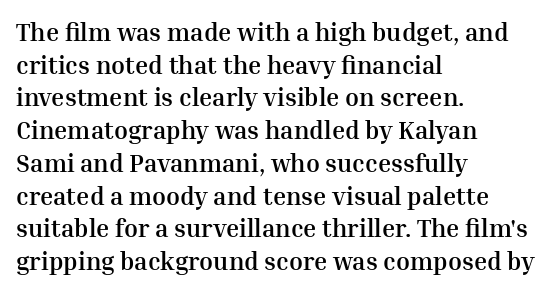
Q: Is the text bold? A: Yes.
Q: Is the text italic (slanted)? A: No, it is upright.
Q: Is the text underlined? A: No.
Q: How is the paragraph aligned? A: Left-aligned.
Q: Is the spacing between letters normal or unusually wide? A: Normal.
Q: Is the spacing between lines tight, normal or loose? A: Normal.
